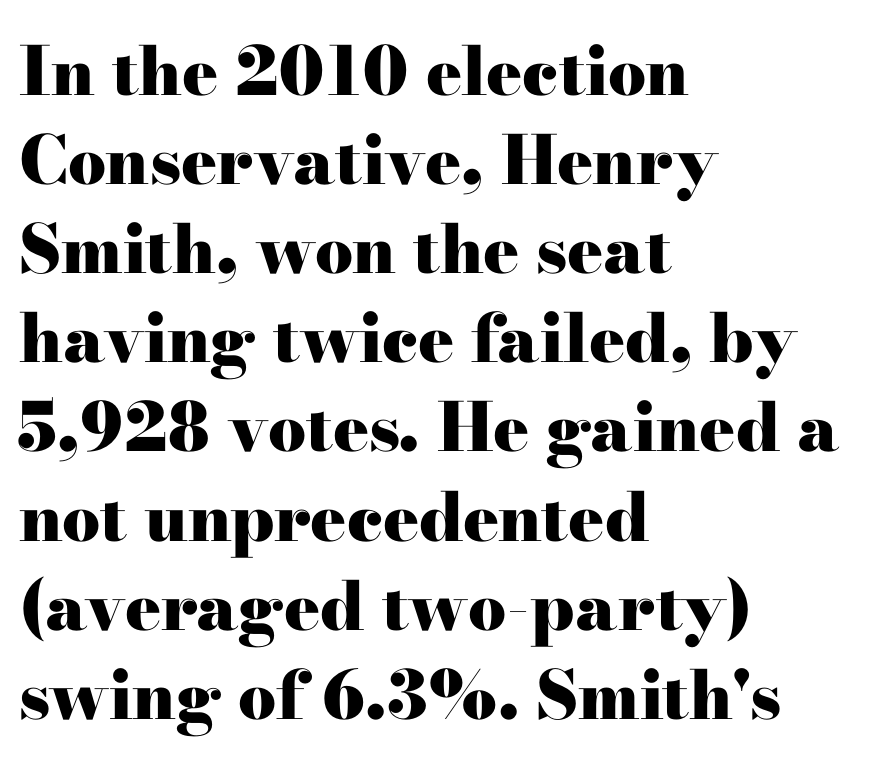
{"serif": "yes", "italic": "no", "bold": "yes", "weight": "heavy", "width": "wide", "stroke_contrast": "high", "x_height": "small", "monospaced": "no", "underline": "no", "align": "left", "line_spacing": "normal", "line_spacing_ratio": 1.33, "letter_spacing": "normal", "letter_spacing_em": 0.0, "glyph_px": 67}
